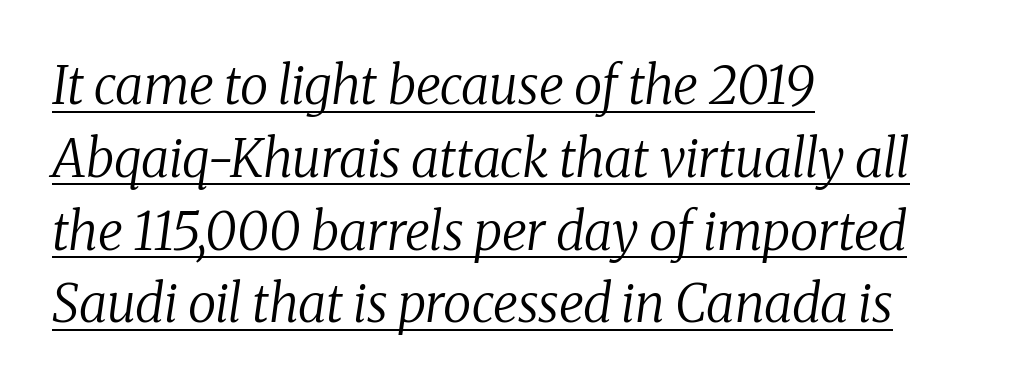
Q: Is the text bold? A: No.
Q: Is the text italic (slanted)? A: Yes, it leans right by about 8 degrees.
Q: Is the typeface a serif or a sans-serif typeface? A: Serif.
Q: Is the text underlined? A: Yes.
Q: How is the paragraph aligned? A: Left-aligned.
Q: Is the spacing between letters normal or unusually wide? A: Normal.
Q: Is the spacing between lines tight, normal or loose? A: Normal.
Q: Width (condensed, normal, or wide)? A: Normal.
Q: Stroke contrast? A: Medium.
Q: x-height? A: Medium.
Q: Monospaced? A: No.
